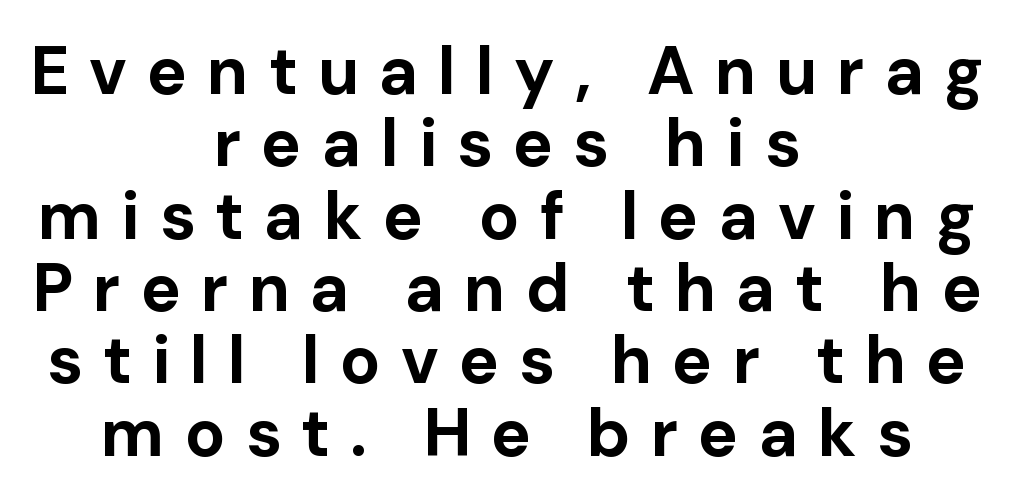
{"serif": "no", "italic": "no", "bold": "yes", "weight": "bold", "width": "normal", "stroke_contrast": "low", "x_height": "medium", "monospaced": "no", "underline": "no", "align": "center", "line_spacing": "tight", "line_spacing_ratio": 1.08, "letter_spacing": "wide", "letter_spacing_em": 0.3, "glyph_px": 67}
